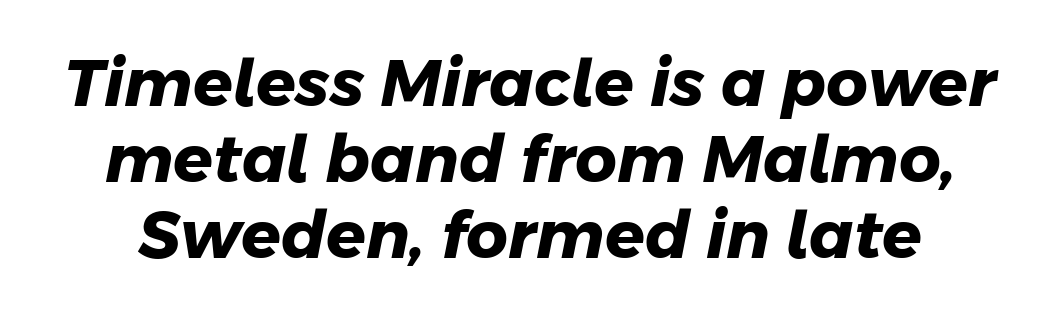
Q: Is the text bold? A: Yes.
Q: Is the typeface a serif or a sans-serif typeface? A: Sans-serif.
Q: Is the text underlined? A: No.
Q: Is the spacing between letters normal or unusually wide? A: Normal.
Q: Width (condensed, normal, or wide)? A: Normal.
Q: Stroke contrast? A: Low.
Q: x-height? A: Medium.
Q: Monospaced? A: No.
